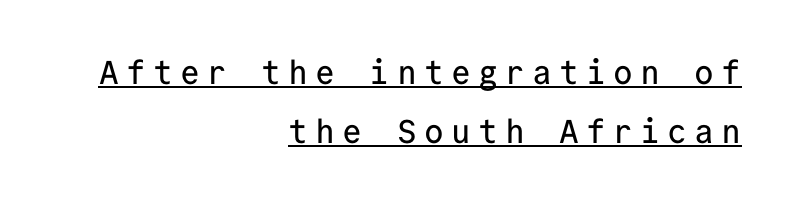
{"serif": "no", "italic": "no", "width": "normal", "stroke_contrast": "low", "x_height": "medium", "monospaced": "yes", "underline": "yes", "align": "right", "line_spacing_ratio": 1.78, "letter_spacing": "wide", "letter_spacing_em": 0.22, "glyph_px": 33}
